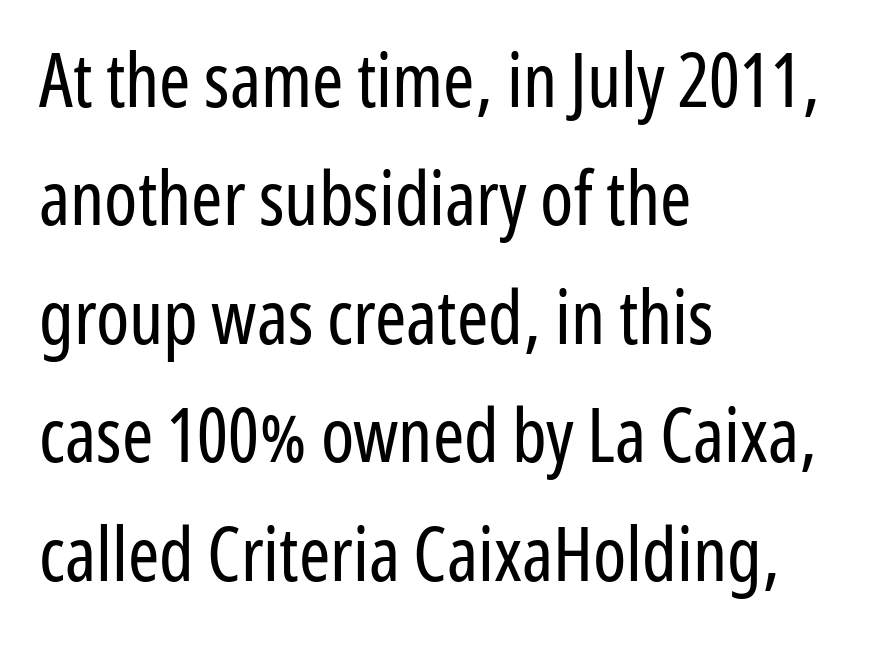
Is this a fixed-width face? No — the glyphs have proportional, varying widths. This rendering leaves character spacing at its baseline value. A classic flush-left, rag-right setting is used for this passage. Line spacing here is normal. Regarding serifs, this sample does without them. When letters stand straight like this, we call the style roman or upright.
